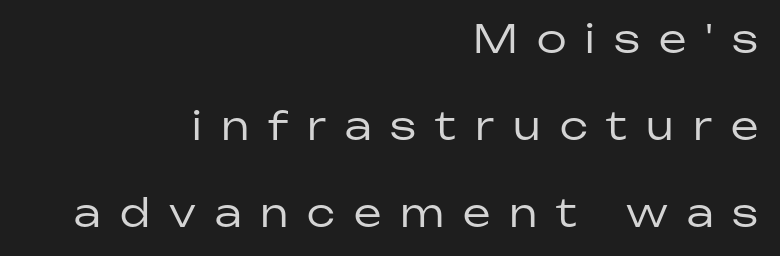
The image shows 39 px regular-weight sans-serif type, upright; set right-aligned, loose line spacing (2.23x), unusually wide letter spacing (+0.49 em), not underlined; low stroke contrast and a medium x-height.
